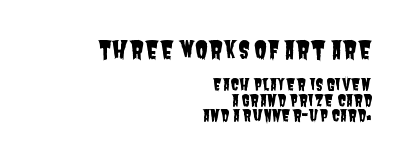
{"underline": "no", "align": "right", "line_spacing": "tight", "line_spacing_ratio": 0.96, "letter_spacing": "normal", "letter_spacing_em": 0.0, "larger_block": "first", "size_ratio": 1.5, "glyph_px": 24}
